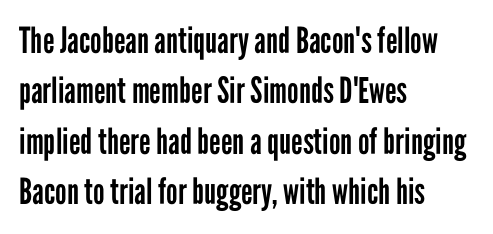
Q: Is the text bold? A: No.
Q: Is the text italic (slanted)? A: No, it is upright.
Q: Is the typeface a serif or a sans-serif typeface? A: Sans-serif.
Q: Is the text underlined? A: No.
Q: How is the paragraph aligned? A: Left-aligned.
Q: Is the spacing between letters normal or unusually wide? A: Normal.
Q: Is the spacing between lines tight, normal or loose? A: Normal.
Q: Width (condensed, normal, or wide)? A: Condensed.
Q: Stroke contrast? A: Low.
Q: x-height? A: Medium.
Q: Monospaced? A: No.
